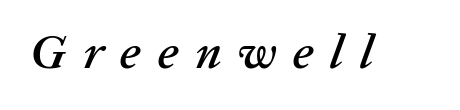
Q: Is the text italic (slanted)? A: Yes, it leans right by about 20 degrees.
Q: Is the text underlined? A: No.
Q: Is the spacing between letters normal or unusually wide? A: Unusually wide.
Q: Width (condensed, normal, or wide)? A: Normal.
Q: Stroke contrast? A: Low.
Q: x-height? A: Medium.
Q: Monospaced? A: No.
